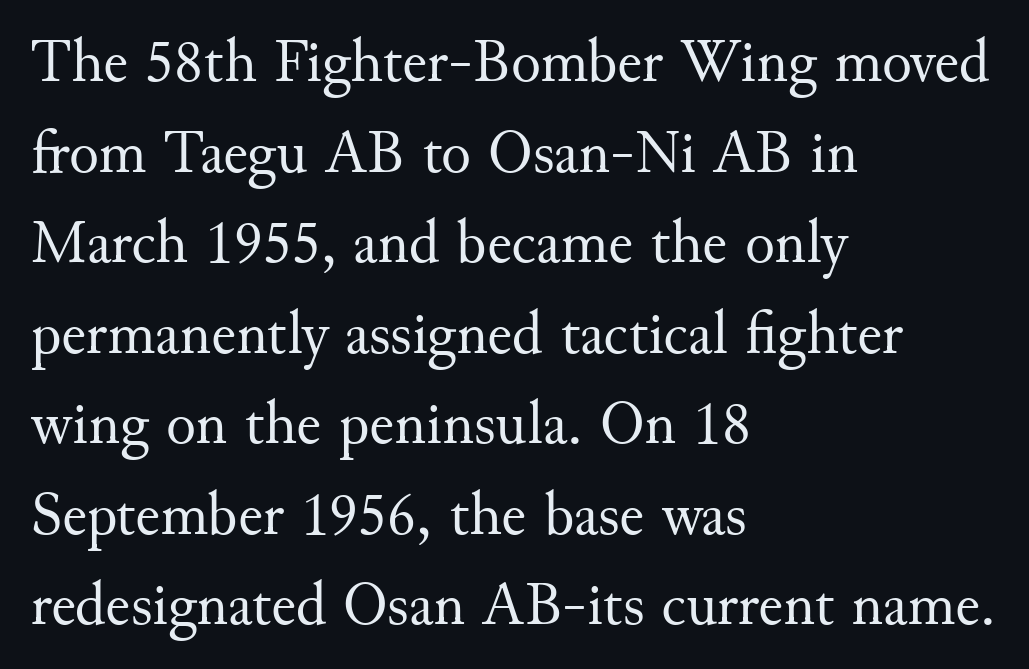
{"serif": "yes", "italic": "no", "bold": "no", "weight": "regular", "width": "normal", "stroke_contrast": "medium", "x_height": "small", "monospaced": "no", "underline": "no", "align": "left", "line_spacing": "normal", "line_spacing_ratio": 1.46, "letter_spacing": "normal", "letter_spacing_em": 0.0, "glyph_px": 62}
